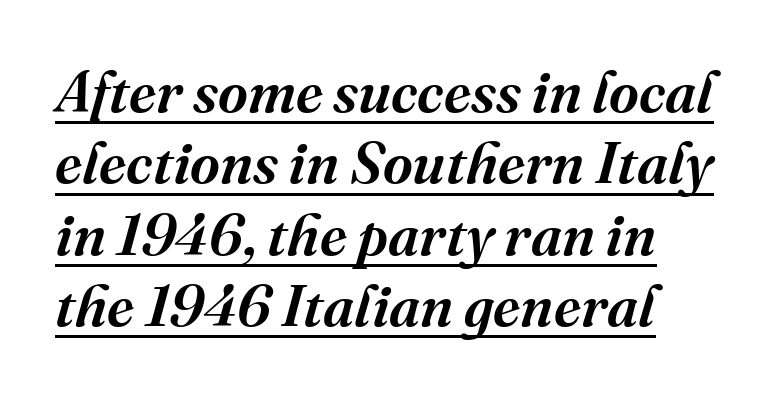
These lines keep a tight, regular rhythm from letter to letter. You could not count columns in this text — the font is proportionally spaced. A typesetter would mark this as italic. Font category for this specimen: serif. A semibold gives these letters moderate extra thickness, short of bold. Every row of glyphs begins at an identical x-position on the left.
